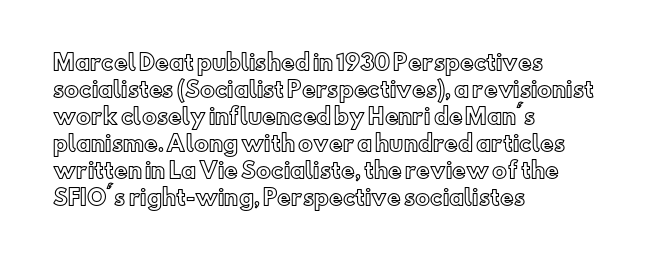
The image shows 21 px text type, upright; set left-aligned, normal line spacing (1.29x), normal letter spacing, not underlined.
